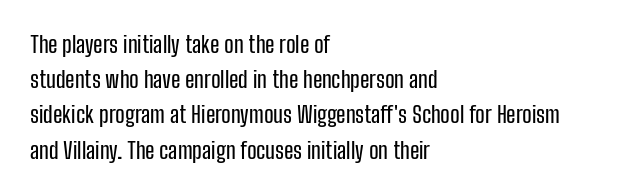
Q: Is the text italic (slanted)? A: No, it is upright.
Q: Is the text underlined? A: No.
Q: How is the paragraph aligned? A: Left-aligned.
Q: Is the spacing between letters normal or unusually wide? A: Normal.
Q: Is the spacing between lines tight, normal or loose? A: Normal.
